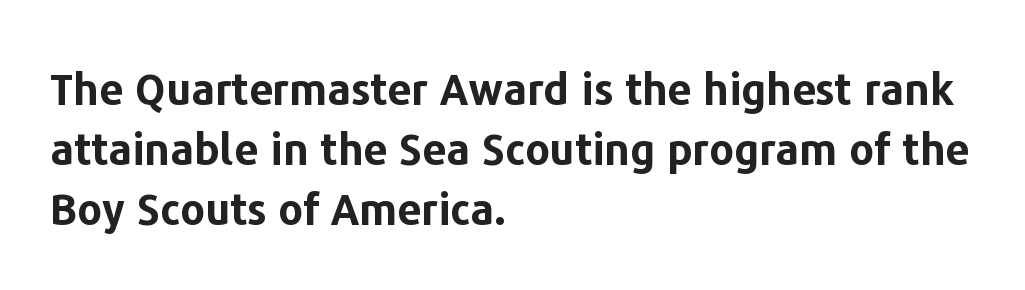
The image shows 43 px bold sans-serif type, upright; set left-aligned, normal line spacing (1.39x), normal letter spacing, not underlined; low stroke contrast and a medium x-height.
